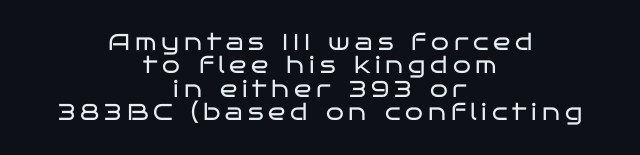
Q: Is the text bold? A: No.
Q: Is the text italic (slanted)? A: No, it is upright.
Q: Is the text underlined? A: No.
Q: How is the paragraph aligned? A: Centered.
Q: Is the spacing between letters normal or unusually wide? A: Unusually wide.
Q: Is the spacing between lines tight, normal or loose? A: Tight.
